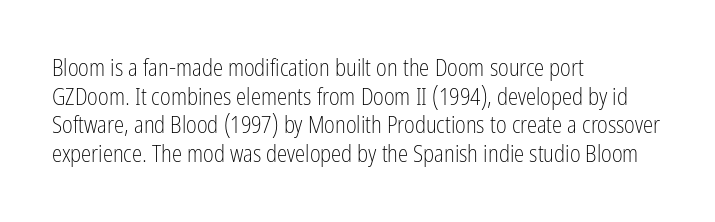
{"italic": "no", "bold": "no", "underline": "no", "align": "left", "line_spacing_ratio": 1.24, "letter_spacing": "normal", "letter_spacing_em": 0.0, "glyph_px": 23}
